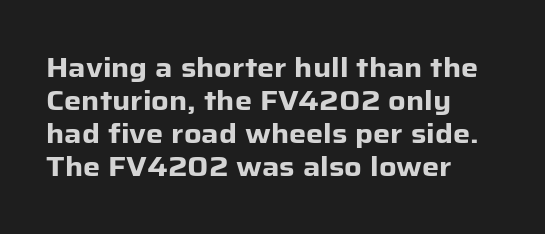
The image shows 27 px bold type, upright; set left-aligned, line spacing 1.22x, normal letter spacing, not underlined.
